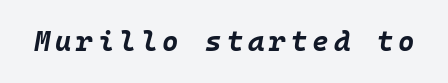
{"italic": "yes", "lean": "right", "slant_degrees": 10, "bold": "yes", "weight": "bold", "width": "normal", "stroke_contrast": "low", "x_height": "large", "monospaced": "yes", "underline": "no", "glyph_px": 28}
